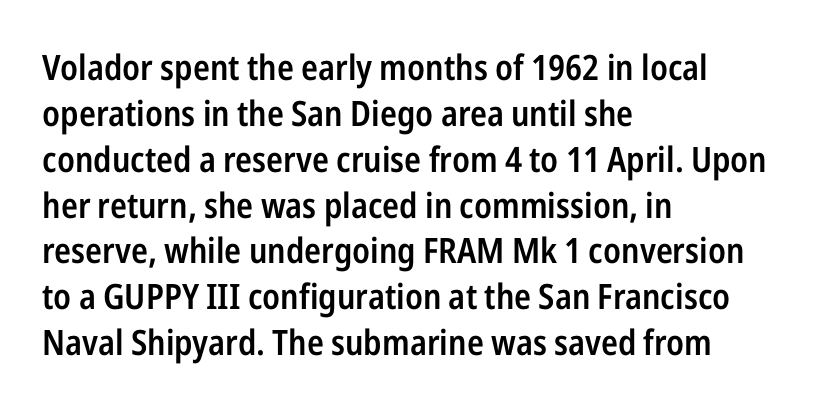
{"serif": "no", "italic": "no", "bold": "semi", "weight": "semibold", "width": "condensed", "stroke_contrast": "low", "x_height": "medium", "monospaced": "no", "underline": "no", "align": "left", "line_spacing": "normal", "line_spacing_ratio": 1.31, "letter_spacing": "normal", "letter_spacing_em": 0.0, "glyph_px": 35}
